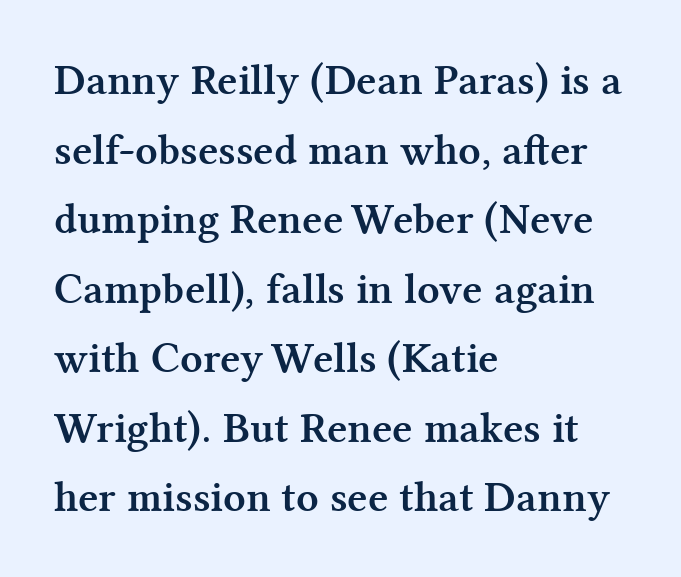
Q: Is the text bold? A: Yes.
Q: Is the text italic (slanted)? A: No, it is upright.
Q: Is the typeface a serif or a sans-serif typeface? A: Serif.
Q: Is the text underlined? A: No.
Q: How is the paragraph aligned? A: Left-aligned.
Q: Is the spacing between letters normal or unusually wide? A: Normal.
Q: Is the spacing between lines tight, normal or loose? A: Normal.
Q: Width (condensed, normal, or wide)? A: Normal.
Q: Stroke contrast? A: Medium.
Q: x-height? A: Medium.
Q: Monospaced? A: No.
